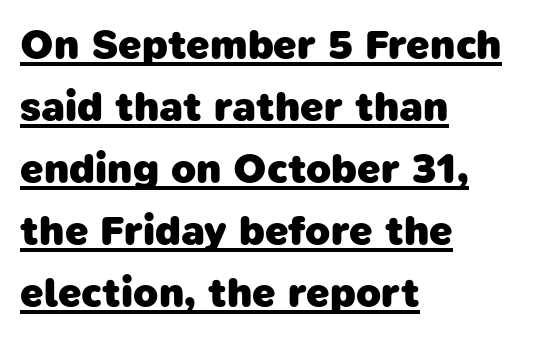
The passage shown is underscored from start to finish. Is the type bold? Yes — the strokes are clearly thick and heavy. Leading matches the norm, producing a regular column. These lines are composed in type without serifs. In CSS terms this would be text-align: left.
